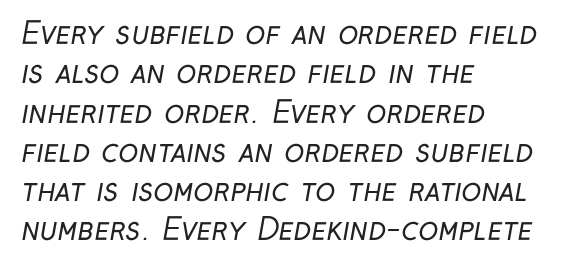
The image shows 30 px regular-weight, condensed sans-serif type; set left-aligned, normal line spacing (1.31x), normal letter spacing, not underlined; low stroke contrast and a medium x-height.
